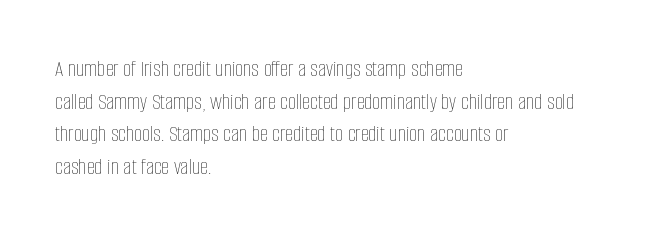
Q: Is the text bold? A: No.
Q: Is the text italic (slanted)? A: No, it is upright.
Q: Is the text underlined? A: No.
Q: How is the paragraph aligned? A: Left-aligned.
Q: Is the spacing between letters normal or unusually wide? A: Normal.
Q: Is the spacing between lines tight, normal or loose? A: Normal.
